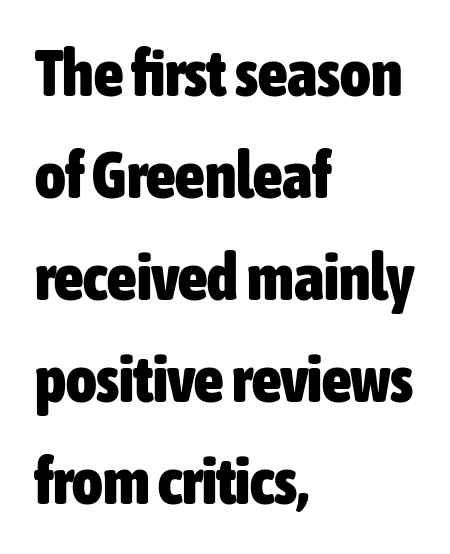
These lines sit exactly where default settings would place them. Decoration check: the copy has no underline. In terms of letterspacing, this is plain default setting. The letters stand upright; this is a roman face. Looks like regular typesetting: each glyph gets only the width it needs. The letters are bold, with thick, heavy strokes.
